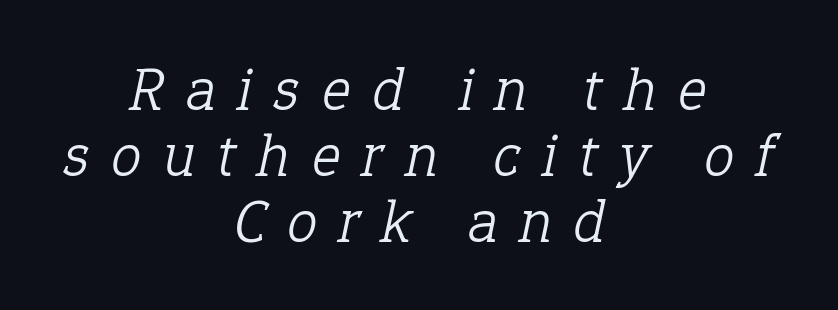
Q: Is the text bold? A: No.
Q: Is the text italic (slanted)? A: Yes, it leans right by about 12 degrees.
Q: Is the typeface a serif or a sans-serif typeface? A: Serif.
Q: Is the text underlined? A: No.
Q: How is the paragraph aligned? A: Centered.
Q: Is the spacing between letters normal or unusually wide? A: Unusually wide.
Q: Is the spacing between lines tight, normal or loose? A: Tight.
Q: Width (condensed, normal, or wide)? A: Normal.
Q: Stroke contrast? A: Low.
Q: x-height? A: Medium.
Q: Monospaced? A: No.
